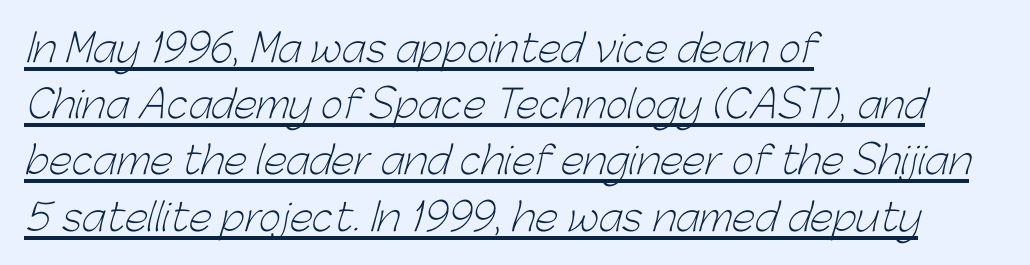
{"serif": "no", "bold": "no", "weight": "light", "width": "normal", "stroke_contrast": "low", "x_height": "medium", "monospaced": "no", "underline": "yes", "align": "left", "line_spacing": "normal", "line_spacing_ratio": 1.48, "letter_spacing": "normal", "letter_spacing_em": 0.0, "glyph_px": 38}
